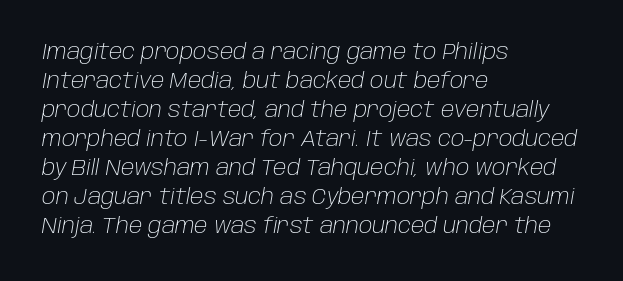
Tall strokes in this sample are angled rather than plumb. The space directly below the letters is spotless. Summary of weight: not heavy and not bold. Teacher's note: observe the even left margin — that is flush-left alignment.
